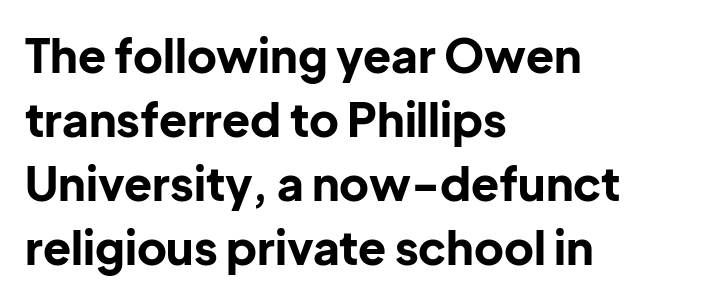
The image shows 46 px bold sans-serif type, upright; set left-aligned, normal line spacing (1.39x), normal letter spacing, not underlined; low stroke contrast and a medium x-height.
